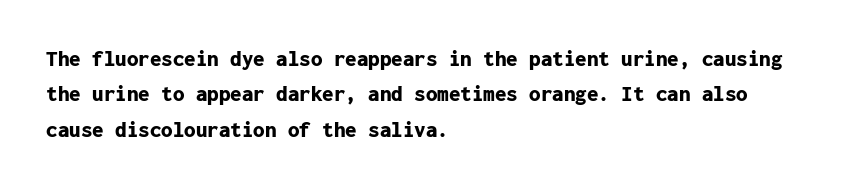
Q: Is the text bold? A: Yes.
Q: Is the text italic (slanted)? A: No, it is upright.
Q: Is the text underlined? A: No.
Q: How is the paragraph aligned? A: Left-aligned.
Q: Is the spacing between letters normal or unusually wide? A: Normal.
Q: Is the spacing between lines tight, normal or loose? A: Normal.
